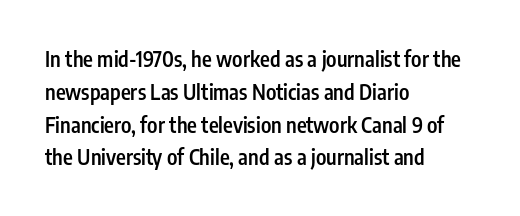
{"italic": "no", "bold": "semi", "underline": "no", "align": "left", "line_spacing": "normal", "line_spacing_ratio": 1.56, "letter_spacing": "normal", "letter_spacing_em": 0.0, "glyph_px": 21}
